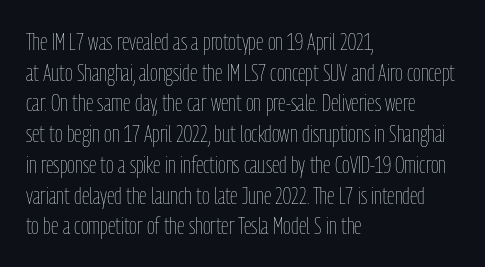
Q: Is the text bold? A: No.
Q: Is the text italic (slanted)? A: No, it is upright.
Q: Is the text underlined? A: No.
Q: How is the paragraph aligned? A: Left-aligned.
Q: Is the spacing between letters normal or unusually wide? A: Normal.
Q: Is the spacing between lines tight, normal or loose? A: Normal.
